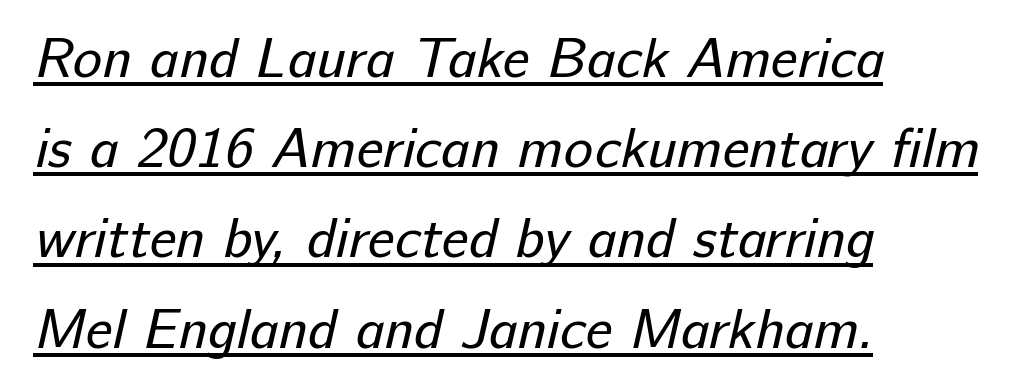
Q: Is the text bold? A: No.
Q: Is the typeface a serif or a sans-serif typeface? A: Sans-serif.
Q: Is the text underlined? A: Yes.
Q: How is the paragraph aligned? A: Left-aligned.
Q: Is the spacing between letters normal or unusually wide? A: Normal.
Q: Is the spacing between lines tight, normal or loose? A: Normal.
Q: Width (condensed, normal, or wide)? A: Normal.
Q: Stroke contrast? A: Low.
Q: x-height? A: Medium.
Q: Monospaced? A: No.
